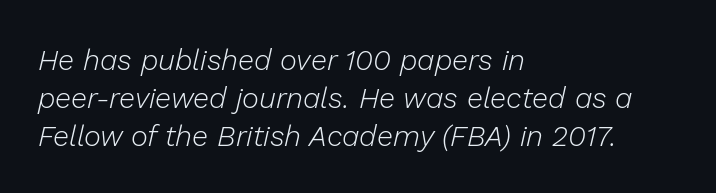
Plain, unruled lines of type. If you measured baseline to baseline, you'd find a middling distance. The specimen reads as italic at a glance. Short note: letters normally spaced. Each letter keeps its own natural width here, so spacing adapts to shape. Ink coverage per letter is moderate at most.
